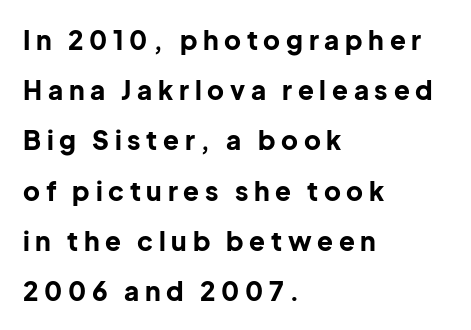
{"italic": "no", "bold": "yes", "underline": "no", "align": "left", "line_spacing": "loose", "line_spacing_ratio": 1.93, "letter_spacing": "wide", "letter_spacing_em": 0.22, "glyph_px": 26}
